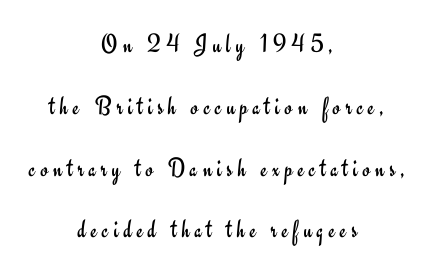
These glyphs show unthickened strokes, regular width or finer. Any mark beneath the type? The region is blank. Horizontally, the lines are justified to the midpoint only.
